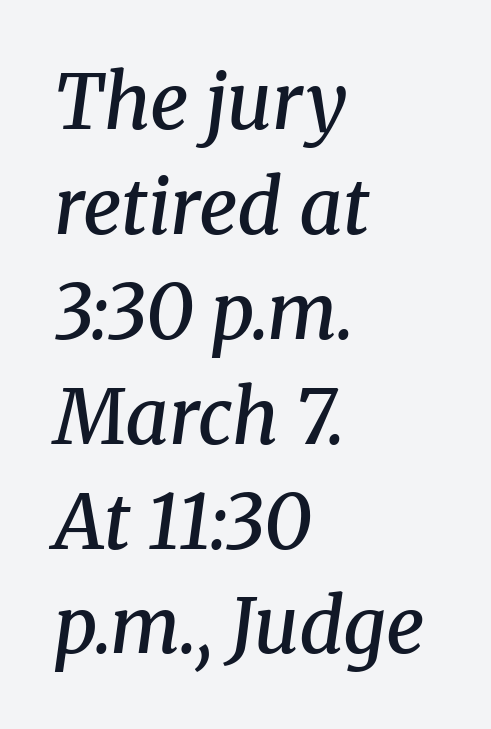
{"serif": "yes", "italic": "yes", "lean": "right", "slant_degrees": 8, "bold": "semi", "weight": "semibold", "width": "normal", "stroke_contrast": "medium", "x_height": "medium", "monospaced": "no", "underline": "no", "align": "left", "line_spacing": "normal", "line_spacing_ratio": 1.38, "letter_spacing": "normal", "letter_spacing_em": 0.0, "glyph_px": 76}
